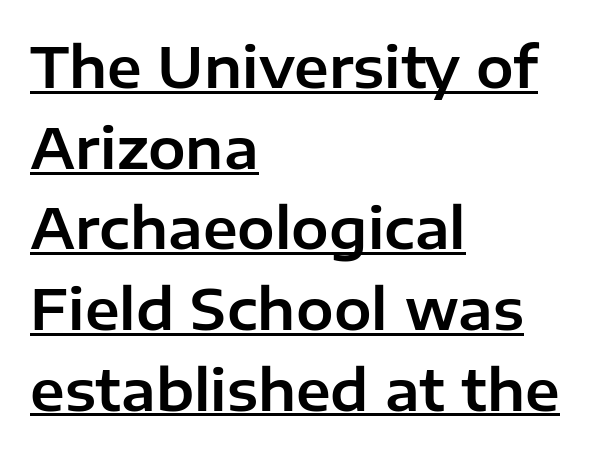
This sample has the flowing, uneven cadence of proportional lettering. These lines were composed using upright roman letters. In designer terms, the underline attribute is active on this setting. Letter spacing: default.
